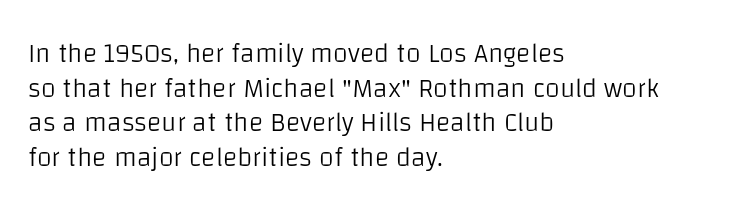
The image shows 27 px text type, upright; set left-aligned, normal line spacing (1.28x), normal letter spacing, not underlined.
